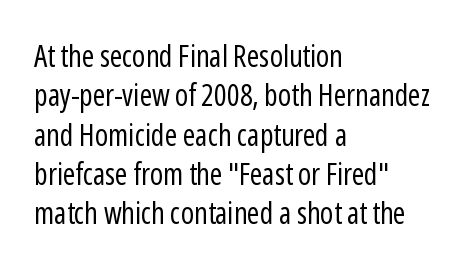
In terms of letterform style, serifs are entirely absent. Is the letter spacing exaggerated? No — it looks like the ordinary default. The lines are quadded left. Does the leading feel generous? No, just average. Descenders hang freely into open space. These lines were composed using upright roman letters.
